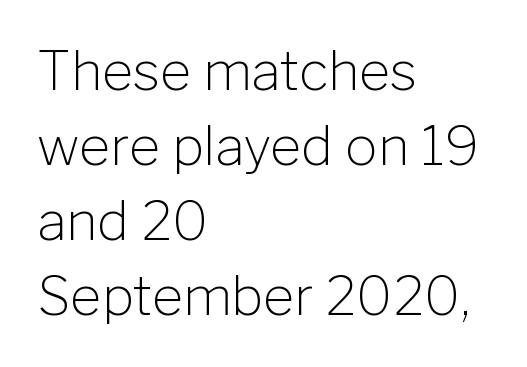
{"serif": "no", "italic": "no", "bold": "no", "weight": "light", "width": "normal", "stroke_contrast": "low", "x_height": "medium", "monospaced": "no", "underline": "no", "align": "left", "line_spacing": "normal", "line_spacing_ratio": 1.39, "letter_spacing": "normal", "letter_spacing_em": 0.0, "glyph_px": 54}
